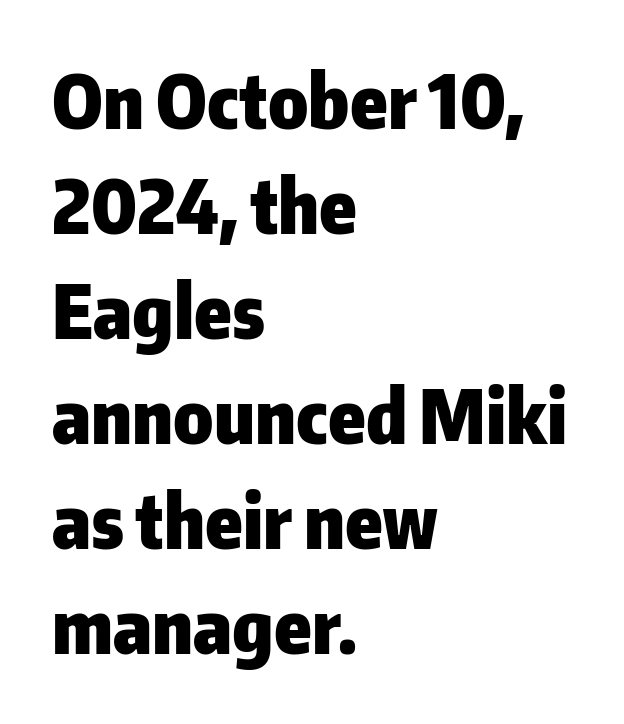
Q: Is the text bold? A: Yes.
Q: Is the text italic (slanted)? A: No, it is upright.
Q: Is the typeface a serif or a sans-serif typeface? A: Sans-serif.
Q: Is the text underlined? A: No.
Q: How is the paragraph aligned? A: Left-aligned.
Q: Is the spacing between letters normal or unusually wide? A: Normal.
Q: Is the spacing between lines tight, normal or loose? A: Normal.
Q: Width (condensed, normal, or wide)? A: Normal.
Q: Stroke contrast? A: Low.
Q: x-height? A: Medium.
Q: Monospaced? A: No.
